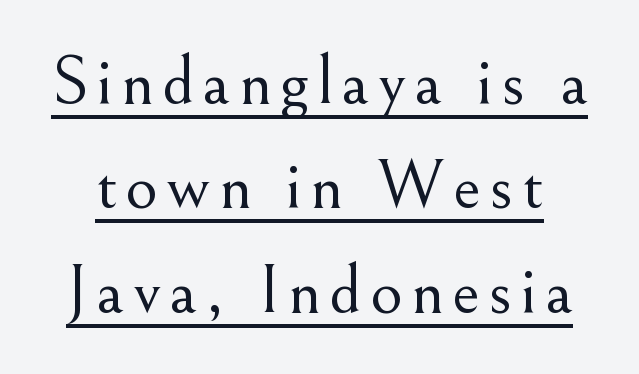
{"serif": "yes", "italic": "no", "bold": "no", "weight": "light", "width": "normal", "stroke_contrast": "medium", "x_height": "small", "monospaced": "no", "underline": "yes", "line_spacing": "normal", "line_spacing_ratio": 1.49, "glyph_px": 70}
